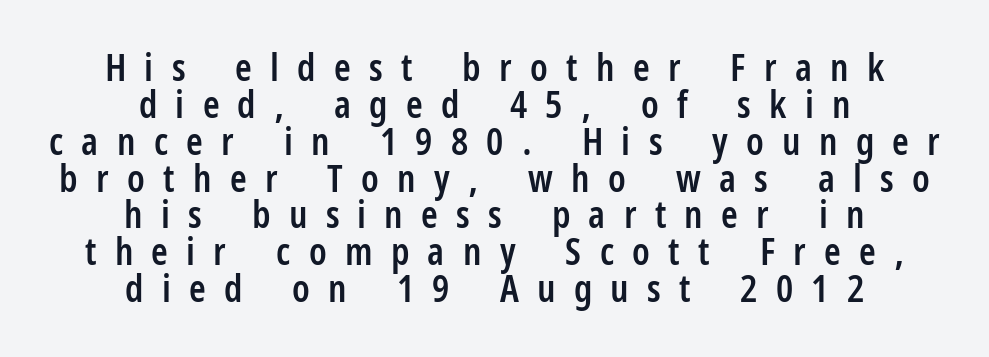
Q: Is the text bold? A: Semi-bold.
Q: Is the text italic (slanted)? A: No, it is upright.
Q: Is the typeface a serif or a sans-serif typeface? A: Sans-serif.
Q: Is the text underlined? A: No.
Q: How is the paragraph aligned? A: Centered.
Q: Is the spacing between letters normal or unusually wide? A: Unusually wide.
Q: Is the spacing between lines tight, normal or loose? A: Tight.
Q: Width (condensed, normal, or wide)? A: Condensed.
Q: Stroke contrast? A: Low.
Q: x-height? A: Medium.
Q: Monospaced? A: No.
